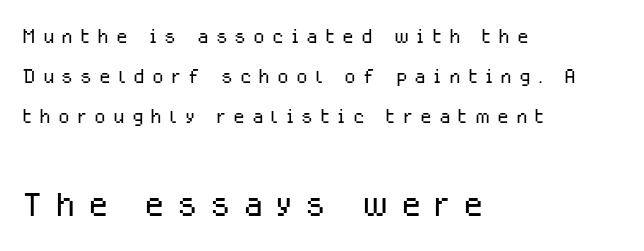
The image shows 47 px light sans-serif type, upright; set left-aligned, normal line spacing (1.49x), unusually wide letter spacing (+0.26 em), not underlined; the second (bottom) block is 1.74x larger; low stroke contrast and a medium x-height.
